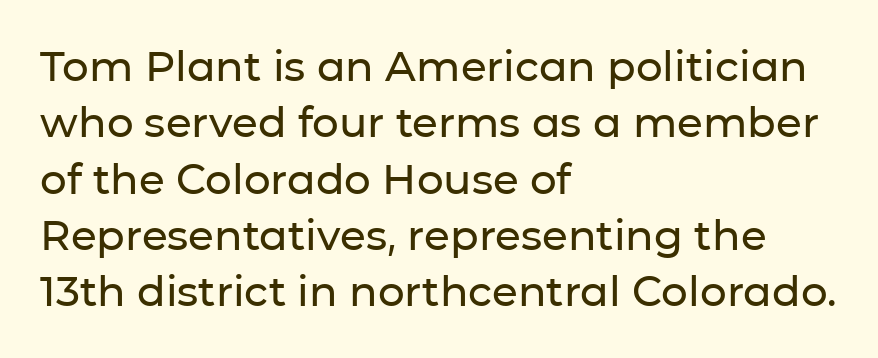
The image shows 42 px sans-serif type, upright; set left-aligned, normal line spacing (1.34x), normal letter spacing, not underlined; low stroke contrast and a medium x-height.
